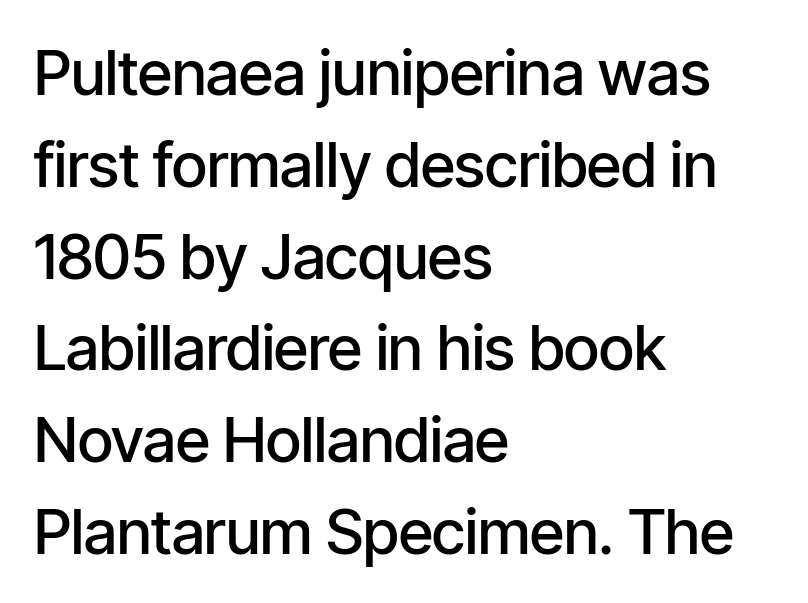
{"serif": "no", "italic": "no", "bold": "semi", "weight": "semibold", "width": "condensed", "stroke_contrast": "low", "x_height": "medium", "monospaced": "no", "underline": "no", "align": "left", "line_spacing": "normal", "line_spacing_ratio": 1.48, "letter_spacing": "normal", "letter_spacing_em": 0.0, "glyph_px": 62}
